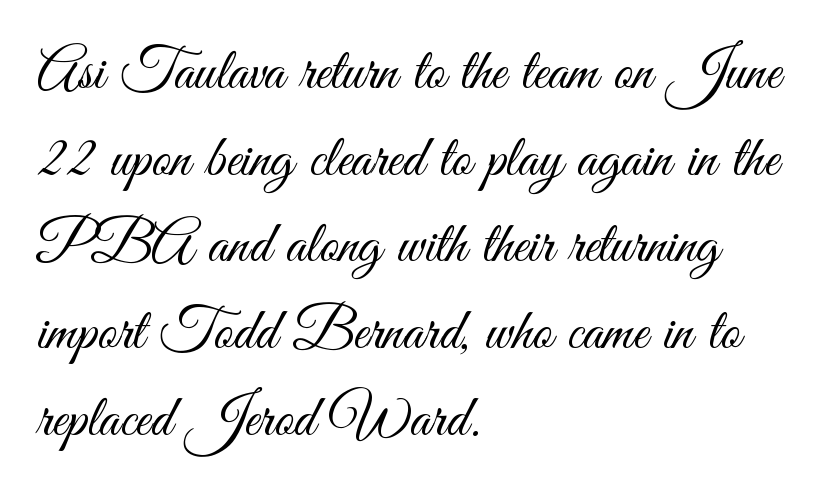
{"serif": "no", "bold": "no", "weight": "light", "width": "condensed", "stroke_contrast": "medium", "x_height": "small", "monospaced": "no", "underline": "no", "align": "left", "line_spacing": "normal", "line_spacing_ratio": 1.47, "letter_spacing": "normal", "letter_spacing_em": 0.0, "glyph_px": 59}
